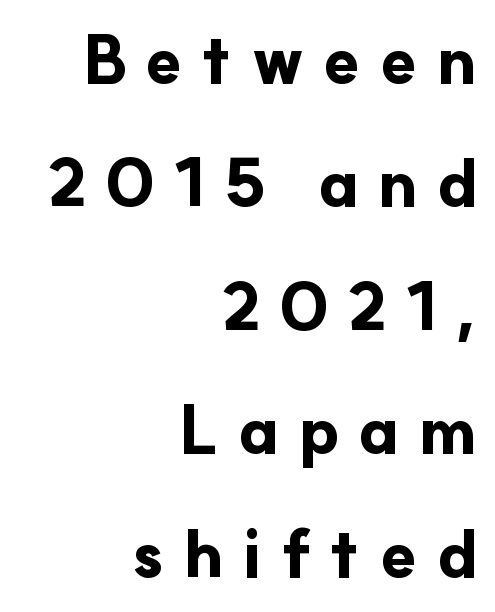
Q: Is the text bold? A: Yes.
Q: Is the text italic (slanted)? A: No, it is upright.
Q: Is the typeface a serif or a sans-serif typeface? A: Sans-serif.
Q: Is the text underlined? A: No.
Q: How is the paragraph aligned? A: Right-aligned.
Q: Is the spacing between letters normal or unusually wide? A: Unusually wide.
Q: Width (condensed, normal, or wide)? A: Normal.
Q: Stroke contrast? A: Low.
Q: x-height? A: Small.
Q: Monospaced? A: No.
